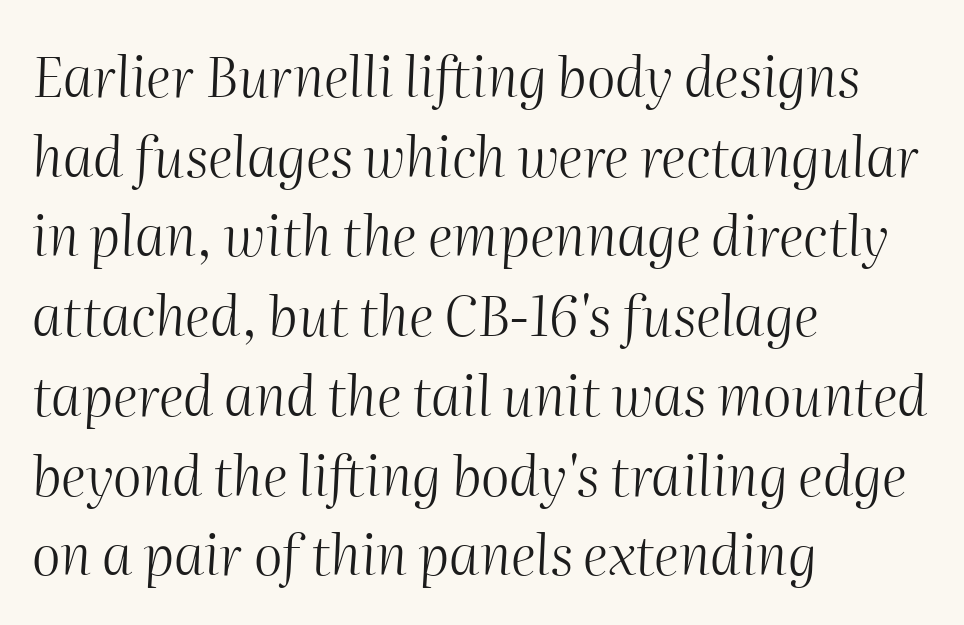
Q: Is the text bold? A: No.
Q: Is the text italic (slanted)? A: Yes, it leans right by about 2 degrees.
Q: Is the text underlined? A: No.
Q: How is the paragraph aligned? A: Left-aligned.
Q: Is the spacing between letters normal or unusually wide? A: Normal.
Q: Is the spacing between lines tight, normal or loose? A: Normal.
Q: Width (condensed, normal, or wide)? A: Normal.
Q: Stroke contrast? A: Medium.
Q: x-height? A: Medium.
Q: Monospaced? A: No.
